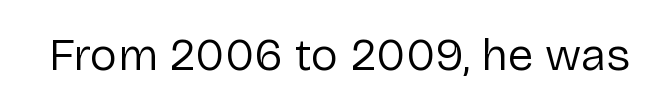
{"serif": "no", "italic": "no", "bold": "no", "weight": "regular", "width": "normal", "stroke_contrast": "low", "x_height": "medium", "monospaced": "no", "underline": "no", "letter_spacing": "normal", "letter_spacing_em": 0.0, "glyph_px": 46}
